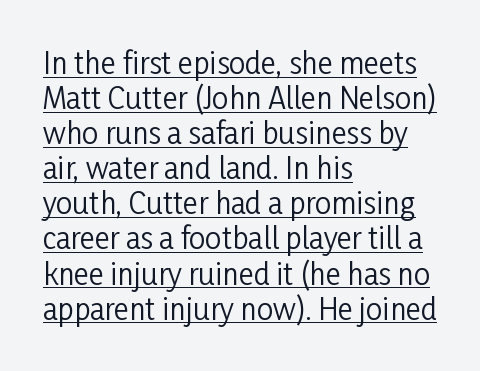
This rendering features underlined lettering. The specimen reads as upright at a glance. Line starts are locked; line ends wander. This rendering leaves character spacing at its baseline value. The letters look calm and open, with moderate or lighter stems. Type style note: lacks serifs.
